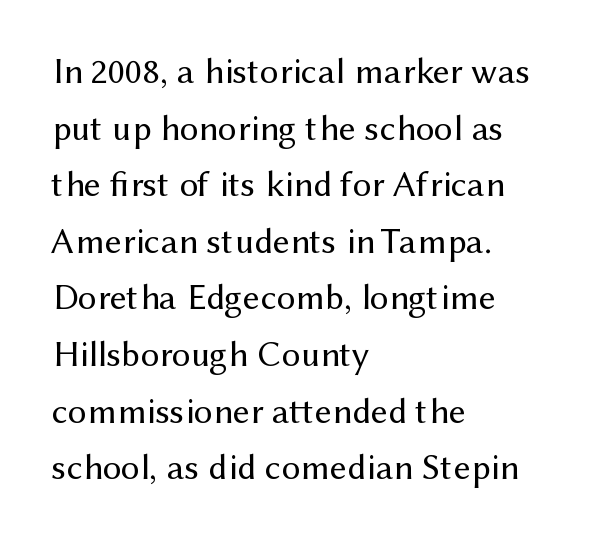
This is sans-serif lettering, the kind often seen on screens and signage. Reading down the column, the eye jumps a familiar distance to each next line. This sample has the flowing, uneven cadence of proportional lettering. Do the letters lean? They stand straight. Nothing unusual about the tracking: characters are spaced as the font intends.
